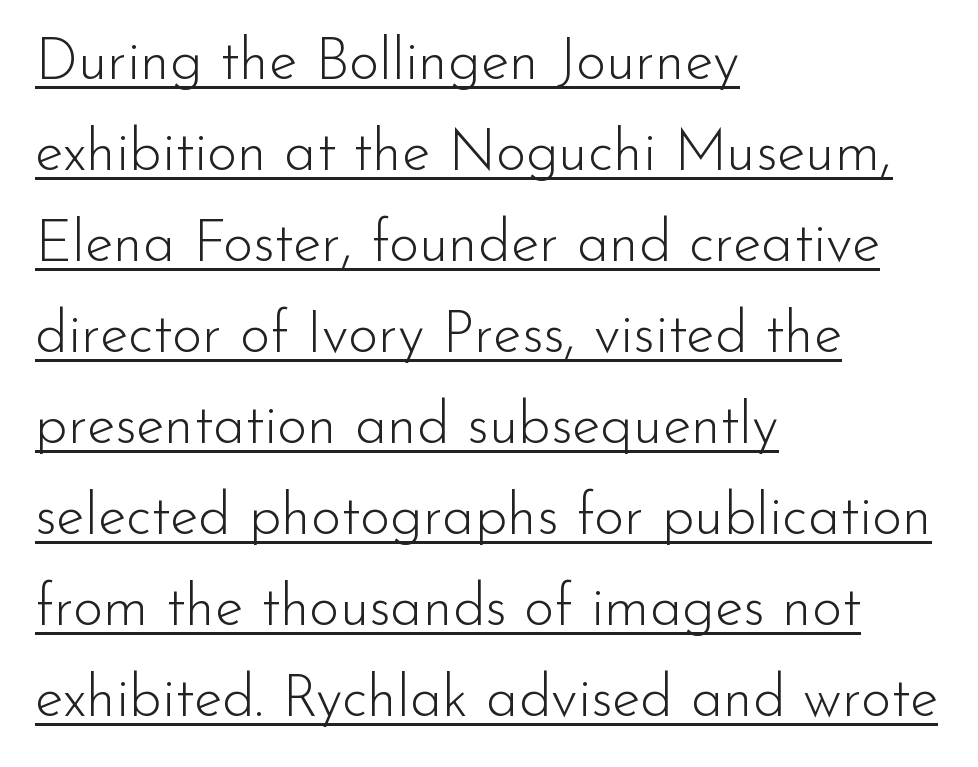
The image shows 58 px light sans-serif type, upright; set left-aligned, normal line spacing (1.57x), normal letter spacing, underlined; low stroke contrast and a small x-height.
